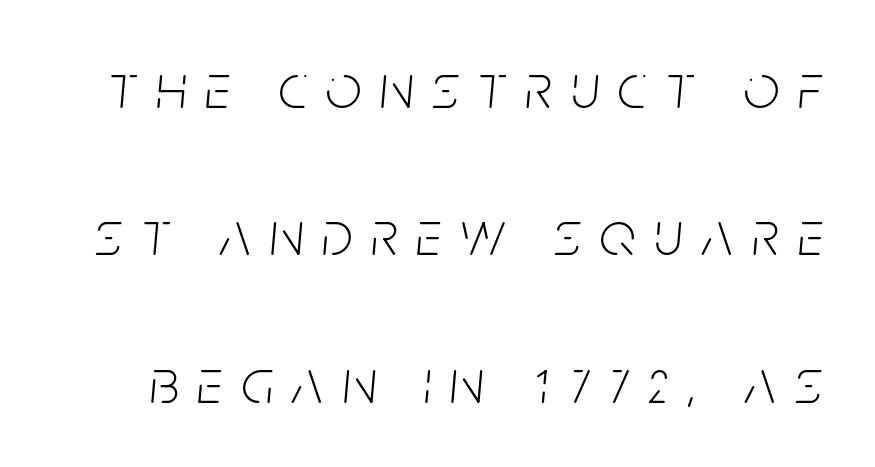
{"italic": "yes", "lean": "right", "slant_degrees": 5, "bold": "no", "weight": "light", "width": "condensed", "stroke_contrast": "low", "x_height": "large", "monospaced": "no", "underline": "no", "line_spacing": "loose", "line_spacing_ratio": 2.34, "letter_spacing": "wide", "letter_spacing_em": 0.3, "glyph_px": 63}
